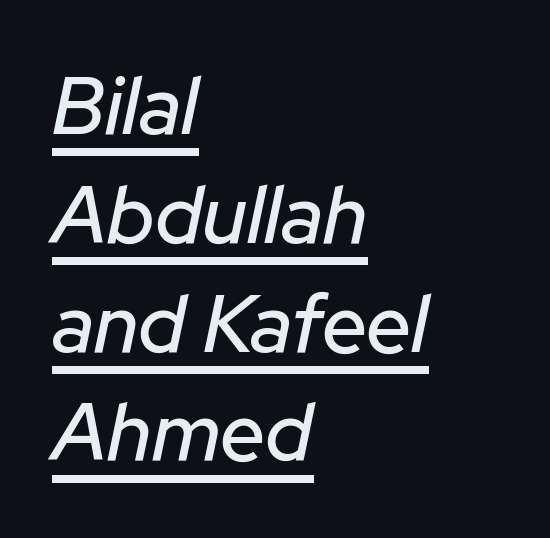
Q: Is the text italic (slanted)? A: Yes, it leans right by about 12 degrees.
Q: Is the text underlined? A: Yes.
Q: How is the paragraph aligned? A: Left-aligned.
Q: Is the spacing between letters normal or unusually wide? A: Normal.
Q: Is the spacing between lines tight, normal or loose? A: Normal.
Q: Width (condensed, normal, or wide)? A: Normal.
Q: Stroke contrast? A: Low.
Q: x-height? A: Medium.
Q: Monospaced? A: No.
